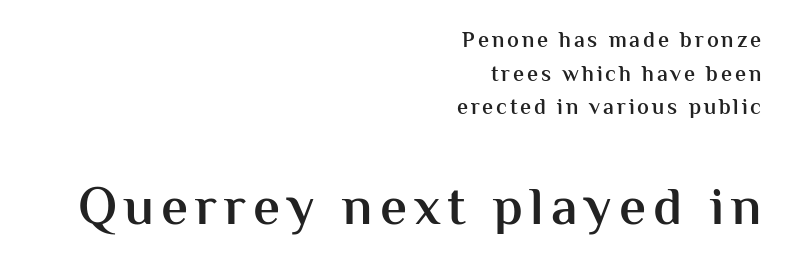
{"serif": "no", "italic": "no", "bold": "semi", "weight": "semibold", "width": "normal", "stroke_contrast": "medium", "x_height": "medium", "monospaced": "no", "underline": "no", "align": "right", "line_spacing": "normal", "line_spacing_ratio": 1.53, "larger_block": "second", "size_ratio": 2.45, "glyph_px": 54}
